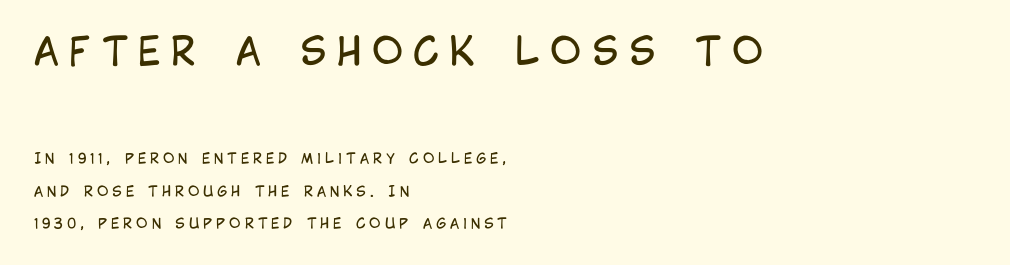
{"serif": "no", "italic": "no", "bold": "no", "weight": "regular", "width": "condensed", "stroke_contrast": "low", "x_height": "large", "monospaced": "no", "underline": "no", "align": "left", "line_spacing": "loose", "line_spacing_ratio": 2.31, "letter_spacing": "wide", "letter_spacing_em": 0.27, "larger_block": "first", "size_ratio": 2.71, "glyph_px": 38}
